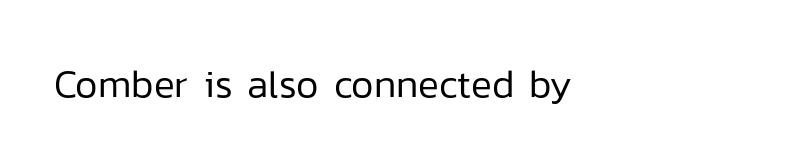
{"serif": "no", "italic": "no", "bold": "no", "weight": "regular", "width": "normal", "stroke_contrast": "low", "x_height": "medium", "monospaced": "no", "underline": "no", "letter_spacing": "normal", "letter_spacing_em": 0.0, "glyph_px": 39}
